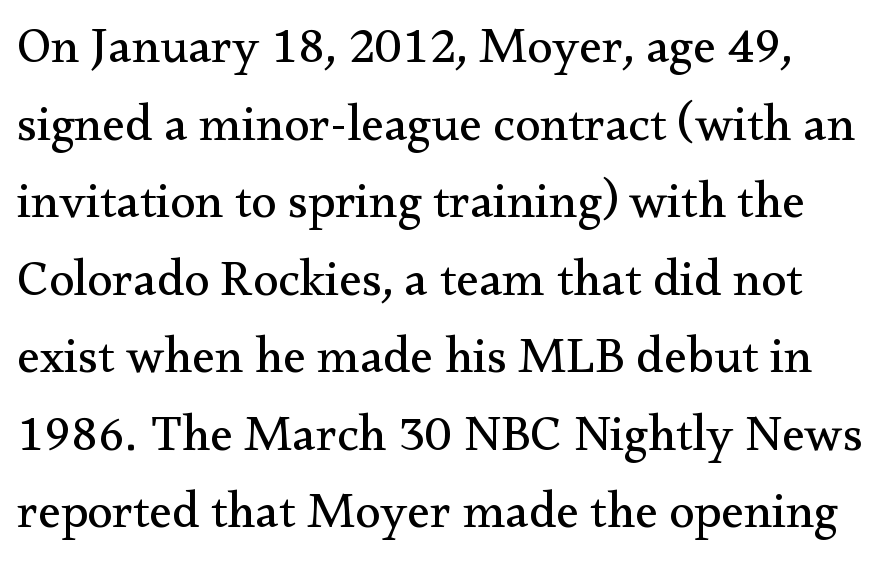
{"serif": "yes", "italic": "no", "bold": "no", "weight": "regular", "width": "normal", "stroke_contrast": "medium", "x_height": "small", "monospaced": "no", "underline": "no", "line_spacing": "normal", "line_spacing_ratio": 1.52, "letter_spacing": "normal", "letter_spacing_em": 0.0, "glyph_px": 51}
